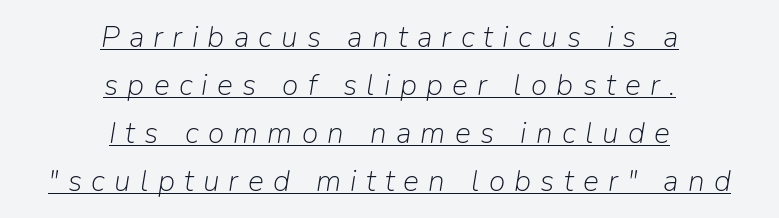
Q: Is the text bold? A: No.
Q: Is the text italic (slanted)? A: Yes, it leans right by about 9 degrees.
Q: Is the text underlined? A: Yes.
Q: How is the paragraph aligned? A: Centered.
Q: Is the spacing between letters normal or unusually wide? A: Unusually wide.
Q: Is the spacing between lines tight, normal or loose? A: Normal.
Q: Width (condensed, normal, or wide)? A: Normal.
Q: Stroke contrast? A: Low.
Q: x-height? A: Medium.
Q: Monospaced? A: No.
